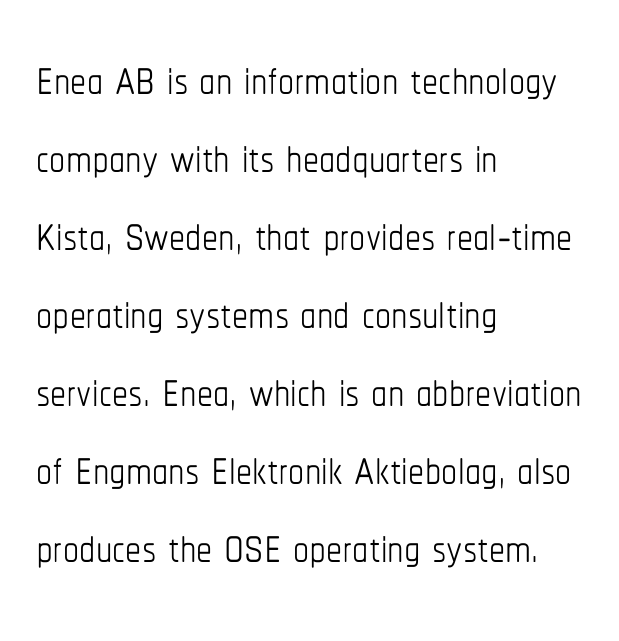
The image shows 64 px thin, condensed type, upright; set left-aligned, line spacing 1.22x, normal letter spacing, not underlined; low stroke contrast and a medium x-height.
